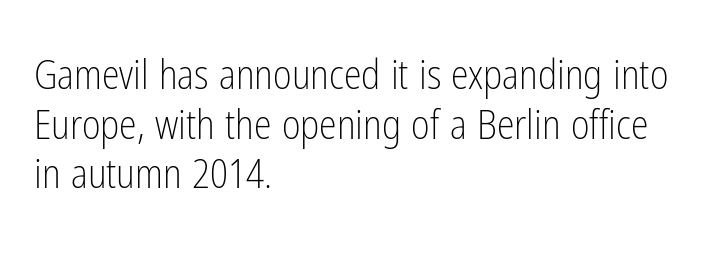
The image shows 40 px light, condensed sans-serif type, upright; set left-aligned, line spacing 1.24x, normal letter spacing, not underlined; low stroke contrast and a medium x-height.
